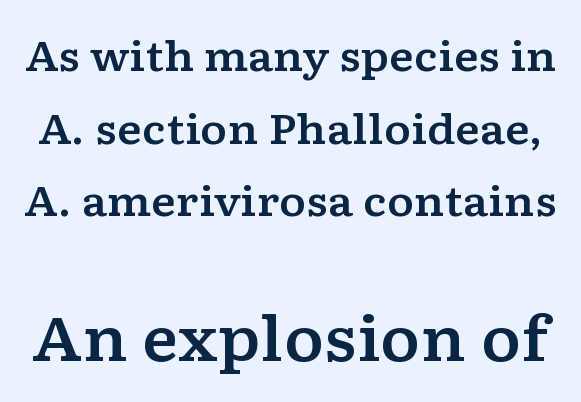
{"serif": "yes", "italic": "no", "width": "wide", "stroke_contrast": "low", "x_height": "medium", "monospaced": "no", "underline": "no", "line_spacing_ratio": 1.77, "letter_spacing": "normal", "letter_spacing_em": 0.0, "larger_block": "second", "size_ratio": 1.49, "glyph_px": 61}
